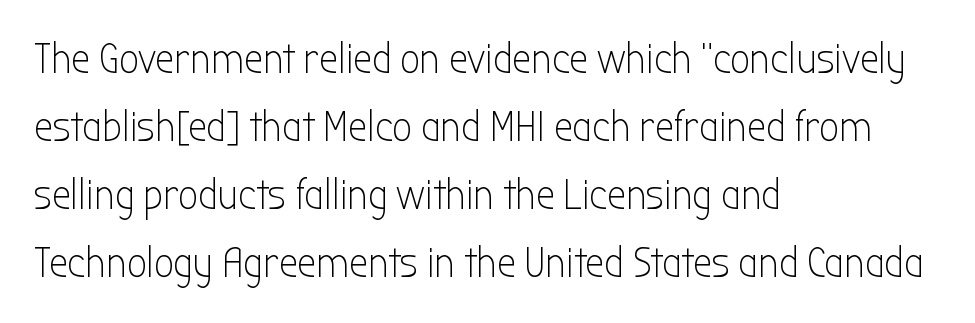
{"serif": "no", "italic": "no", "bold": "no", "weight": "light", "width": "condensed", "stroke_contrast": "low", "x_height": "medium", "monospaced": "no", "underline": "no", "align": "left", "line_spacing": "normal", "line_spacing_ratio": 1.58, "letter_spacing": "normal", "letter_spacing_em": 0.0, "glyph_px": 43}
